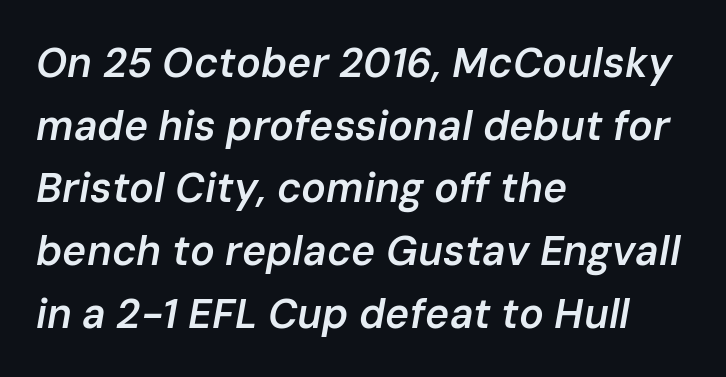
The image shows 41 px semibold type, italic (leaning right); set left-aligned, normal line spacing (1.53x), normal letter spacing, not underlined; low stroke contrast and a medium x-height.
